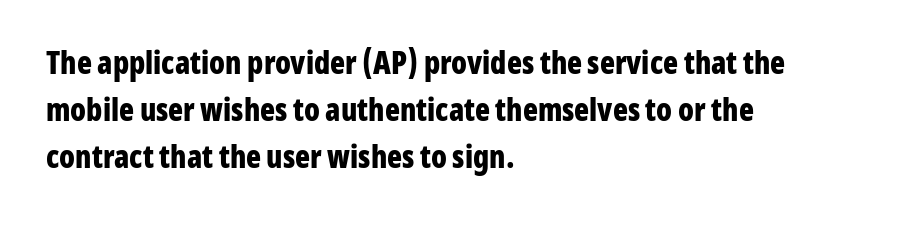
The image shows 31 px bold, condensed sans-serif type, upright; set left-aligned, normal line spacing (1.51x), normal letter spacing, not underlined; low stroke contrast and a medium x-height.
